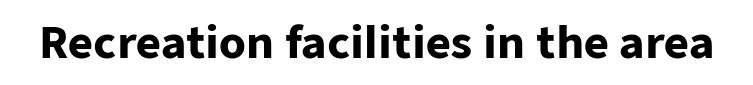
Set as a true bold cut, around the 700 mark. This rendering leaves character spacing at its baseline value. Serifs: no, the terminals of the letterforms are clean. Underlining? Definitely not there.
